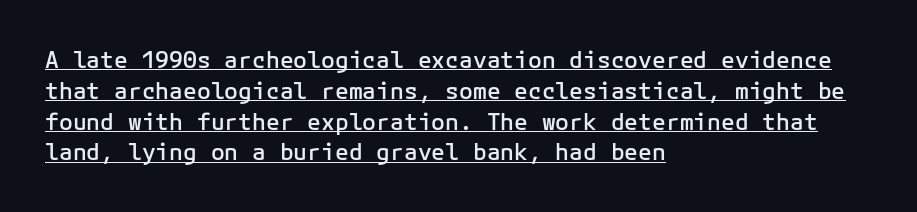
Each word holds together tightly as a unit, with standard inter-letter gaps. Has an underline been added? It has. Reading down the block, your eye returns to a fixed left position each line. Vertically, the passage feels balanced, rows spaced as you'd expect.
